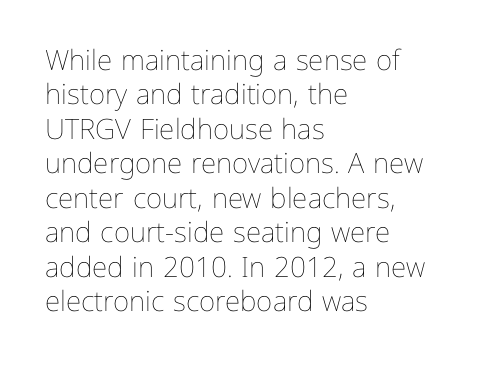
Proportional: the letters do not fall into vertical columns. The lettering stays uniformly vertical, giving the passage a roman look. A light-to-regular cut is what we see here. Letter spacing: default. Anything drawn beneath the words? Only blank space. The paragraph shown leans on its left margin.
